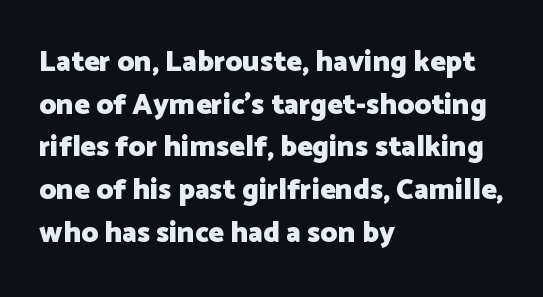
The image shows 29 px heavy sans-serif type, upright; set left-aligned, normal line spacing (1.47x), normal letter spacing, not underlined; low stroke contrast and a medium x-height.
